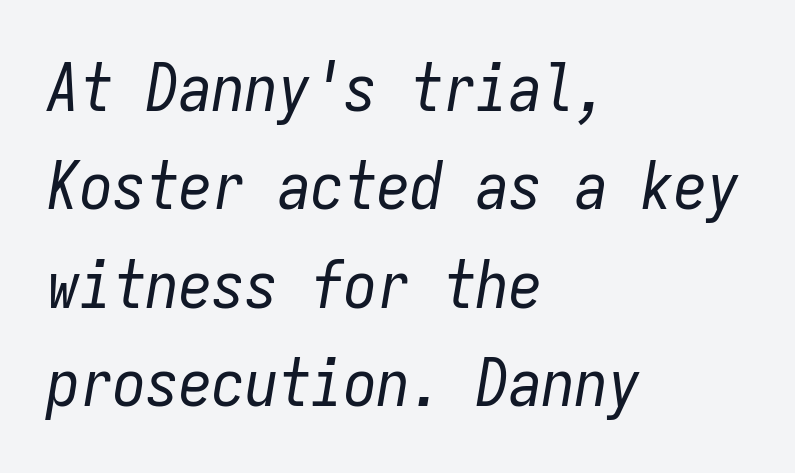
The image shows 66 px regular-weight, condensed type, italic (leaning right), monospaced; set left-aligned, normal line spacing (1.49x), normal letter spacing, not underlined; low stroke contrast and a medium x-height.
